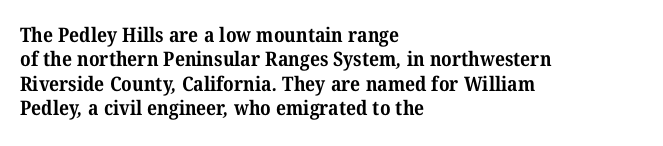
Q: Is the text bold? A: Yes.
Q: Is the text underlined? A: No.
Q: How is the paragraph aligned? A: Left-aligned.
Q: Is the spacing between letters normal or unusually wide? A: Normal.
